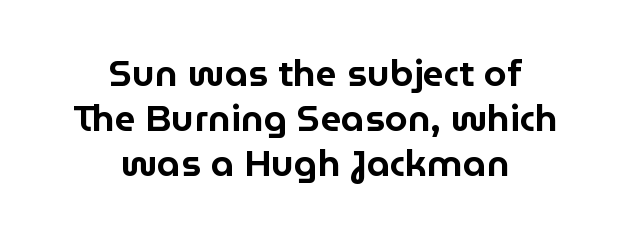
The image shows 37 px sans-serif type, upright; set centered, line spacing 1.22x, normal letter spacing, not underlined; low stroke contrast and a medium x-height.
